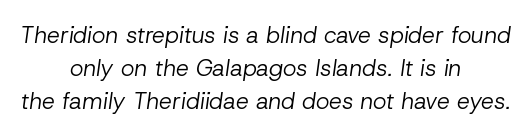
Descenders hang freely into open space. Is the type slanted? Yes — the strokes lean at a clear angle. Rows of type keep a routine distance in the vertical direction. Look at the tracking — it's just the regular setting, nothing added. Notice how the passage keeps no hard edge, just a central spine. The font sits on the lighter half of the weight spectrum, regular included.
